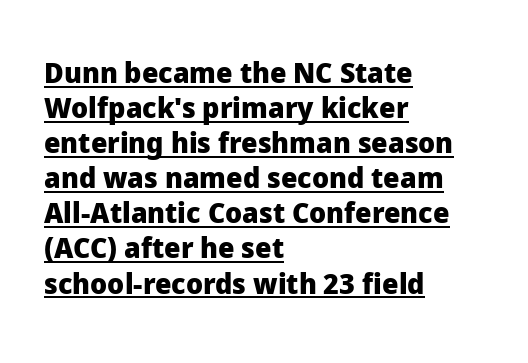
Q: Is the text bold? A: Yes.
Q: Is the text italic (slanted)? A: No, it is upright.
Q: Is the typeface a serif or a sans-serif typeface? A: Sans-serif.
Q: Is the text underlined? A: Yes.
Q: How is the paragraph aligned? A: Left-aligned.
Q: Is the spacing between letters normal or unusually wide? A: Normal.
Q: Width (condensed, normal, or wide)? A: Normal.
Q: Stroke contrast? A: Low.
Q: x-height? A: Medium.
Q: Monospaced? A: No.
